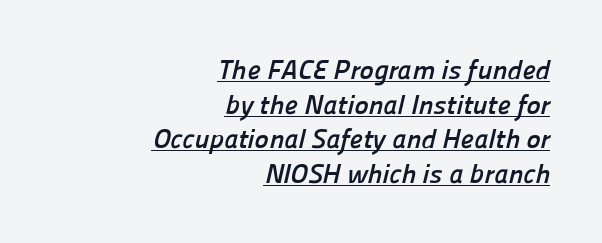
Q: Is the text bold? A: Yes.
Q: Is the text underlined? A: Yes.
Q: How is the paragraph aligned? A: Right-aligned.
Q: Is the spacing between letters normal or unusually wide? A: Normal.
Q: Is the spacing between lines tight, normal or loose? A: Normal.
